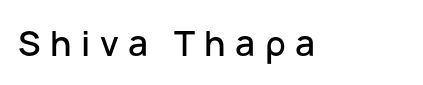
{"serif": "no", "italic": "no", "width": "normal", "stroke_contrast": "low", "x_height": "medium", "monospaced": "no", "underline": "no", "letter_spacing": "wide", "letter_spacing_em": 0.27, "glyph_px": 35}
